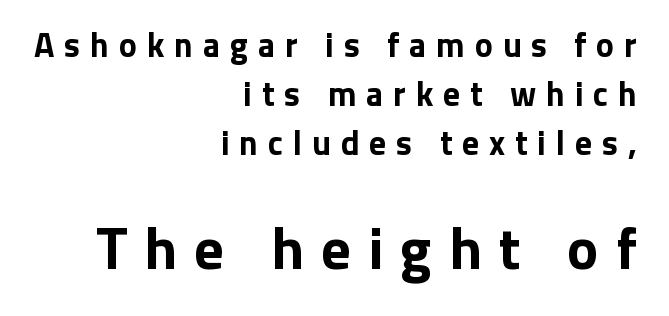
The image shows 59 px bold sans-serif type, upright; set right-aligned, normal line spacing (1.44x), unusually wide letter spacing (+0.29 em), not underlined; the second (bottom) block is 1.74x larger; low stroke contrast and a medium x-height.
